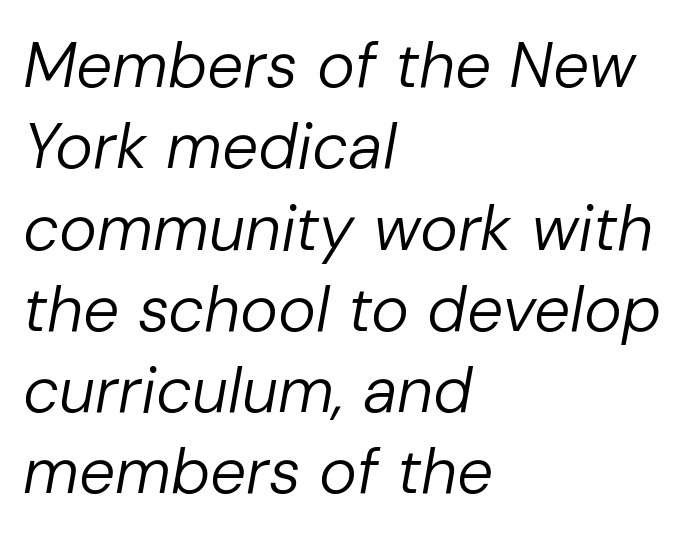
This sample has the flowing, uneven cadence of proportional lettering. Style check: oblique. The gaps between neighbouring characters are ordinary and unremarkable. A clean baseline with only descenders dipping below it.
